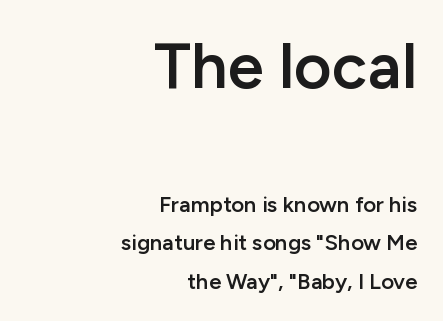
Q: Is the text bold? A: Semi-bold.
Q: Is the text italic (slanted)? A: No, it is upright.
Q: Is the typeface a serif or a sans-serif typeface? A: Sans-serif.
Q: Is the text underlined? A: No.
Q: How is the paragraph aligned? A: Right-aligned.
Q: Is the spacing between letters normal or unusually wide? A: Normal.
Q: Which block of text is set in a larger size, the first (top) or the second (bottom)? A: The first (top) one.
Q: Width (condensed, normal, or wide)? A: Normal.
Q: Stroke contrast? A: Low.
Q: x-height? A: Medium.
Q: Monospaced? A: No.
